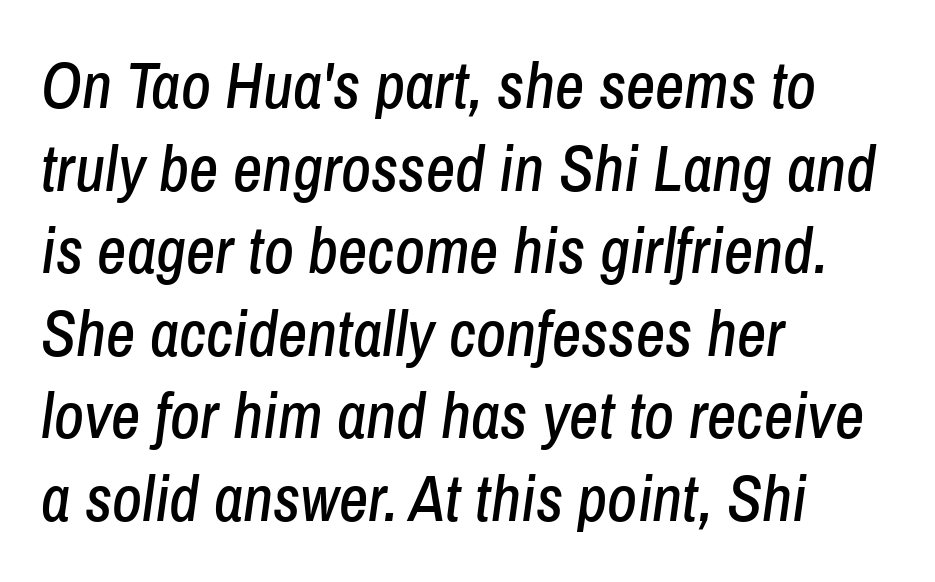
Q: Is the text italic (slanted)? A: Yes, it leans right by about 8 degrees.
Q: Is the text underlined? A: No.
Q: How is the paragraph aligned? A: Left-aligned.
Q: Is the spacing between letters normal or unusually wide? A: Normal.
Q: Is the spacing between lines tight, normal or loose? A: Normal.
Q: Width (condensed, normal, or wide)? A: Condensed.
Q: Stroke contrast? A: Low.
Q: x-height? A: Medium.
Q: Monospaced? A: No.
